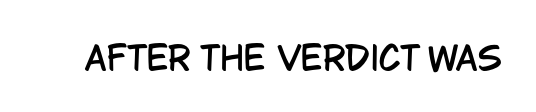
{"serif": "no", "italic": "no", "width": "condensed", "stroke_contrast": "low", "x_height": "large", "monospaced": "no", "underline": "no", "letter_spacing": "normal", "letter_spacing_em": 0.0, "glyph_px": 33}
